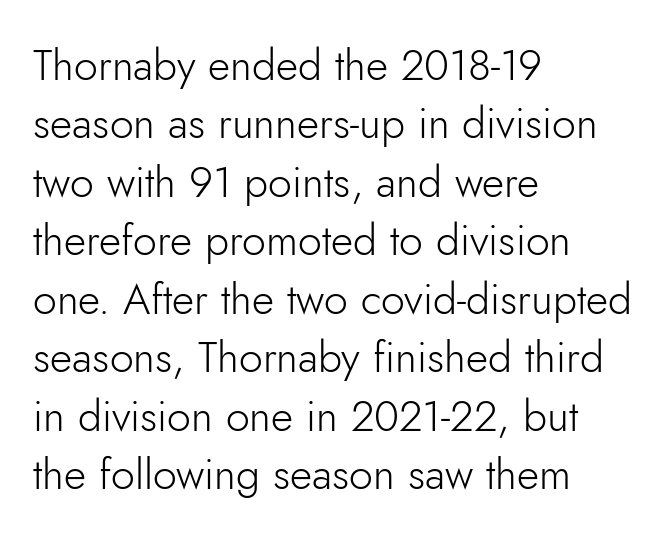
Q: Is the text bold? A: No.
Q: Is the text italic (slanted)? A: No, it is upright.
Q: Is the typeface a serif or a sans-serif typeface? A: Sans-serif.
Q: Is the text underlined? A: No.
Q: How is the paragraph aligned? A: Left-aligned.
Q: Is the spacing between letters normal or unusually wide? A: Normal.
Q: Is the spacing between lines tight, normal or loose? A: Normal.
Q: Width (condensed, normal, or wide)? A: Normal.
Q: Stroke contrast? A: Low.
Q: x-height? A: Small.
Q: Monospaced? A: No.
